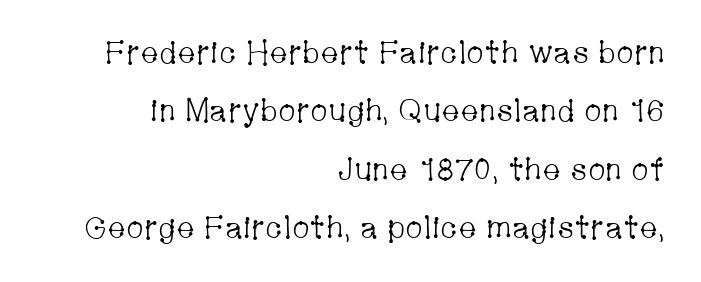
Posture: vertical. Spacing verdict: proportional, widths tailored to each character. One-word summary of the alignment: right. Check the space under the baseline: it is left empty.
